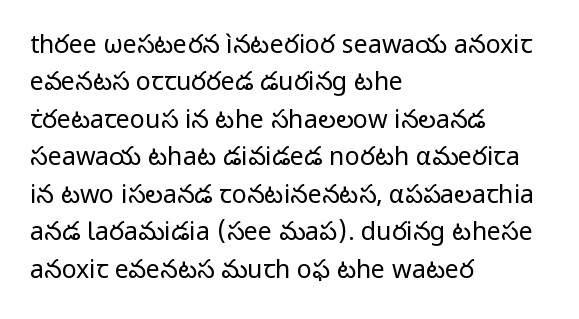
{"italic": "no", "bold": "no", "underline": "no", "align": "left", "line_spacing": "normal", "line_spacing_ratio": 1.5, "letter_spacing": "normal", "letter_spacing_em": 0.0, "glyph_px": 25}
